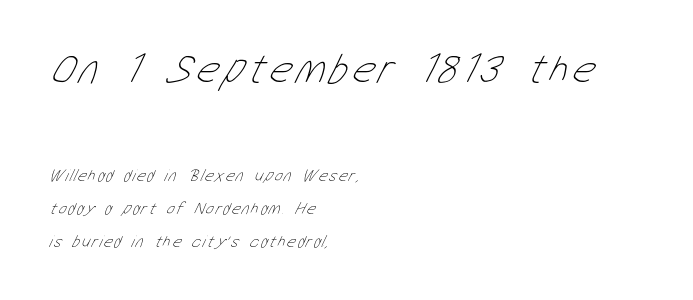
The image shows 43 px thin, condensed type; set left-aligned, loose line spacing (1.96x), not underlined; the first (top) block is 2.53x larger; low stroke contrast and a medium x-height.
